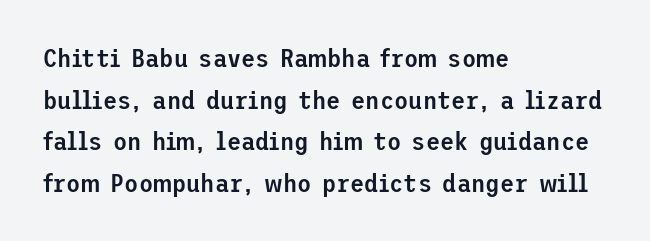
Q: Is the text bold? A: Semi-bold.
Q: Is the text italic (slanted)? A: No, it is upright.
Q: Is the text underlined? A: No.
Q: How is the paragraph aligned? A: Left-aligned.
Q: Is the spacing between letters normal or unusually wide? A: Normal.
Q: Is the spacing between lines tight, normal or loose? A: Normal.
